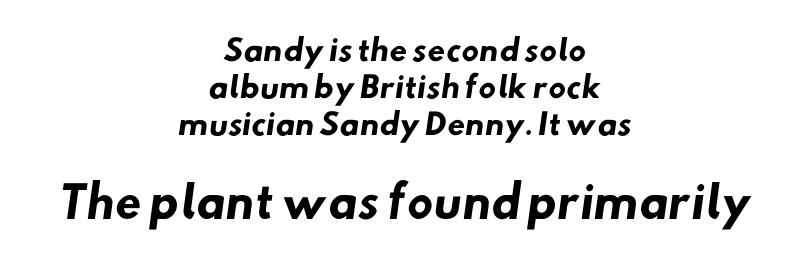
The image shows 43 px heavy sans-serif type; set centered, normal line spacing (1.28x), normal letter spacing, not underlined; the second (bottom) block is 1.48x larger; low stroke contrast and a small x-height.
